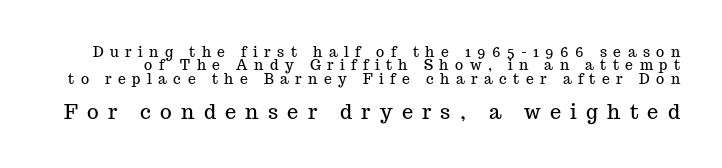
The image shows 20 px text type, upright; set tight line spacing (0.96x), unusually wide letter spacing (+0.46 em), not underlined; the second (bottom) block is 1.43x larger.
